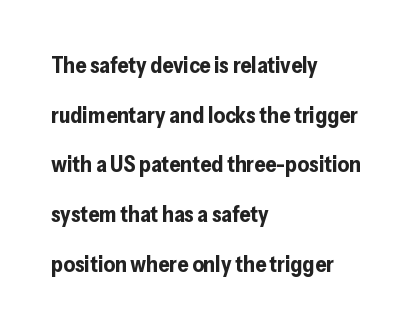
The image shows 22 px bold type, upright; set left-aligned, loose line spacing (2.26x), normal letter spacing, not underlined.
